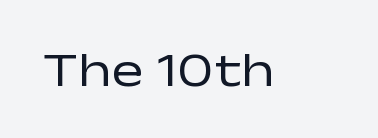
{"serif": "no", "italic": "no", "bold": "no", "weight": "regular", "width": "wide", "stroke_contrast": "low", "x_height": "medium", "monospaced": "no", "underline": "no", "letter_spacing": "normal", "letter_spacing_em": 0.0, "glyph_px": 48}
